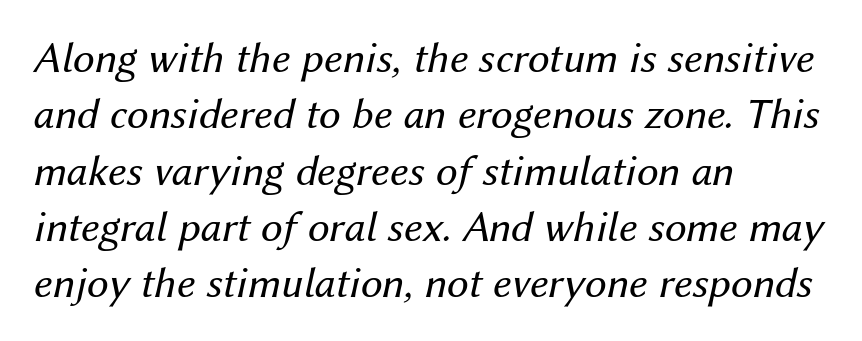
Q: Is the text bold? A: No.
Q: Is the text italic (slanted)? A: Yes, it leans right by about 12 degrees.
Q: Is the text underlined? A: No.
Q: How is the paragraph aligned? A: Left-aligned.
Q: Is the spacing between letters normal or unusually wide? A: Normal.
Q: Is the spacing between lines tight, normal or loose? A: Normal.
Q: Width (condensed, normal, or wide)? A: Normal.
Q: Stroke contrast? A: Medium.
Q: x-height? A: Medium.
Q: Monospaced? A: No.
